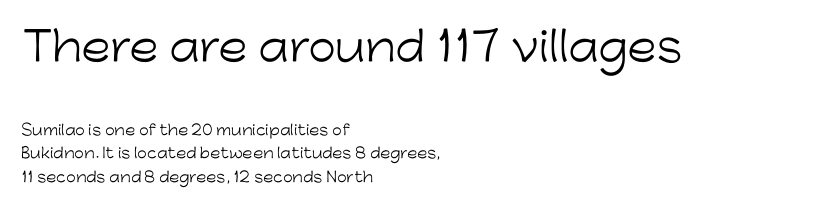
Nobody drew a line under any word here. Note the varied advance widths — an 'i' is clearly narrower than an 'm'. Italic? Not at all — the glyphs are vertical. Leading: standard.
